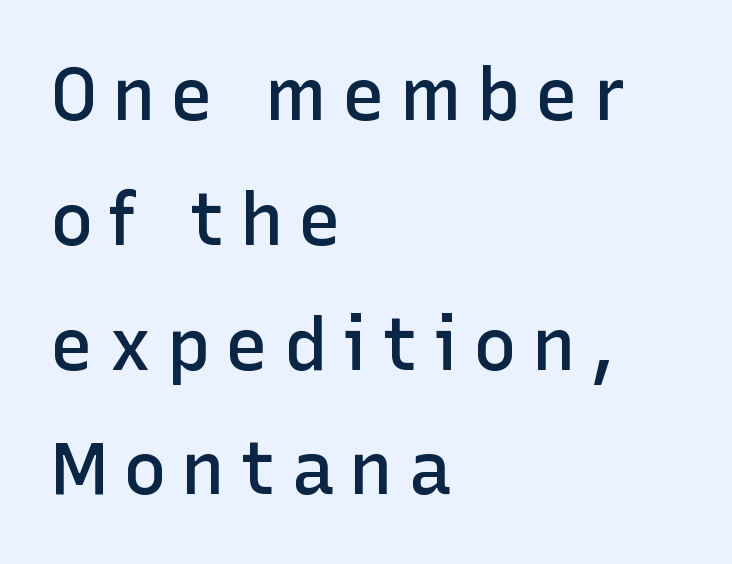
The image shows 73 px semibold sans-serif type, upright; set left-aligned, line spacing 1.71x, unusually wide letter spacing (+0.2 em), not underlined; low stroke contrast and a medium x-height.
